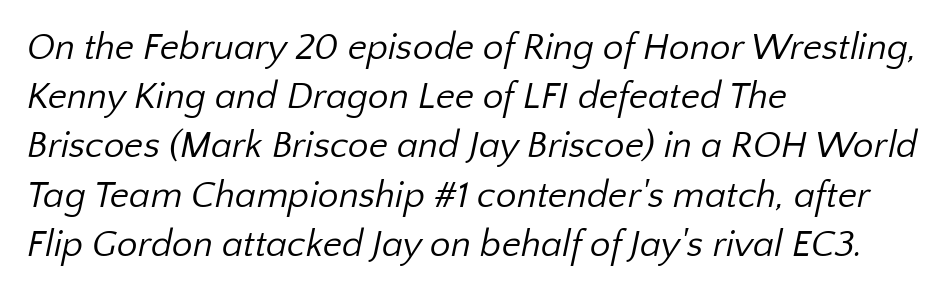
Q: Is the text bold? A: No.
Q: Is the typeface a serif or a sans-serif typeface? A: Sans-serif.
Q: Is the text underlined? A: No.
Q: How is the paragraph aligned? A: Left-aligned.
Q: Is the spacing between letters normal or unusually wide? A: Normal.
Q: Is the spacing between lines tight, normal or loose? A: Normal.
Q: Width (condensed, normal, or wide)? A: Normal.
Q: Stroke contrast? A: Low.
Q: x-height? A: Medium.
Q: Monospaced? A: No.
